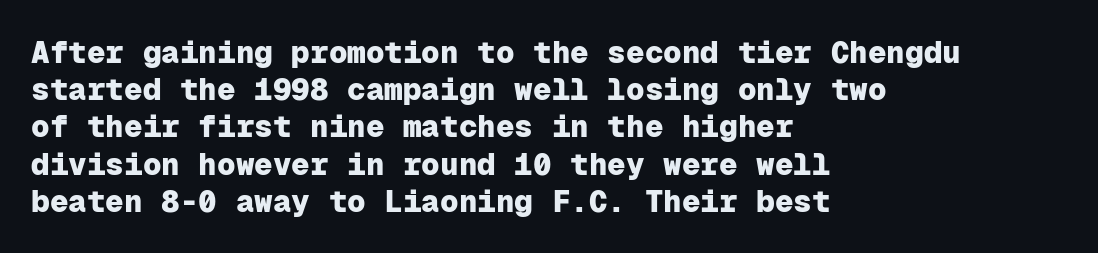
{"serif": "no", "italic": "no", "bold": "yes", "weight": "heavy", "width": "normal", "stroke_contrast": "low", "x_height": "medium", "monospaced": "yes", "underline": "no", "align": "left", "line_spacing_ratio": 1.2, "letter_spacing": "normal", "letter_spacing_em": 0.0, "glyph_px": 31}
